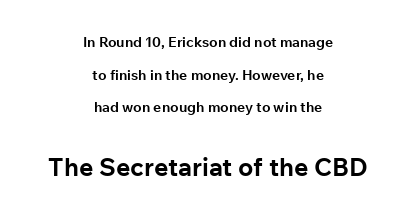
Q: Is the text bold? A: Yes.
Q: Is the text italic (slanted)? A: No, it is upright.
Q: Is the text underlined? A: No.
Q: How is the paragraph aligned? A: Centered.
Q: Is the spacing between letters normal or unusually wide? A: Normal.
Q: Is the spacing between lines tight, normal or loose? A: Loose.
Q: Which block of text is set in a larger size, the first (top) or the second (bottom)? A: The second (bottom) one.
